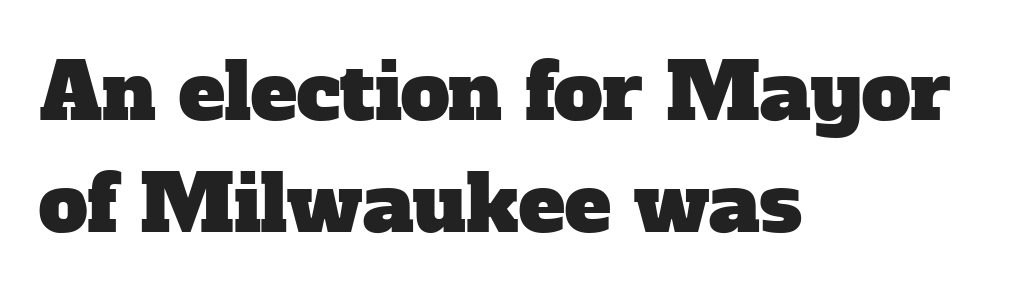
The image shows 78 px serif type; set left-aligned, normal line spacing (1.43x), normal letter spacing, not underlined; low stroke contrast and a medium x-height.
